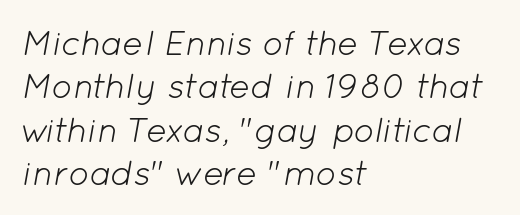
The image shows 35 px light type, italic (leaning right); set left-aligned, line spacing 1.24x, normal letter spacing, not underlined; low stroke contrast and a medium x-height.
